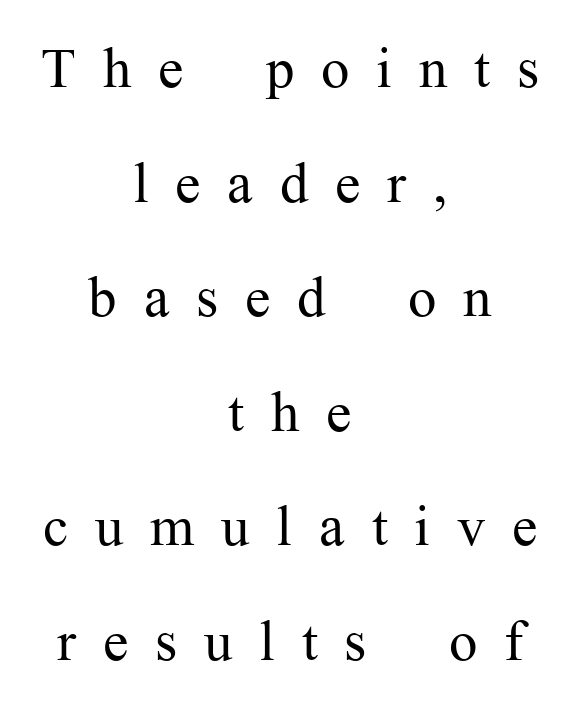
Q: Is the text bold? A: No.
Q: Is the text italic (slanted)? A: No, it is upright.
Q: Is the typeface a serif or a sans-serif typeface? A: Serif.
Q: Is the text underlined? A: No.
Q: How is the paragraph aligned? A: Centered.
Q: Is the spacing between letters normal or unusually wide? A: Unusually wide.
Q: Is the spacing between lines tight, normal or loose? A: Loose.
Q: Width (condensed, normal, or wide)? A: Normal.
Q: Stroke contrast? A: Medium.
Q: x-height? A: Medium.
Q: Monospaced? A: No.
